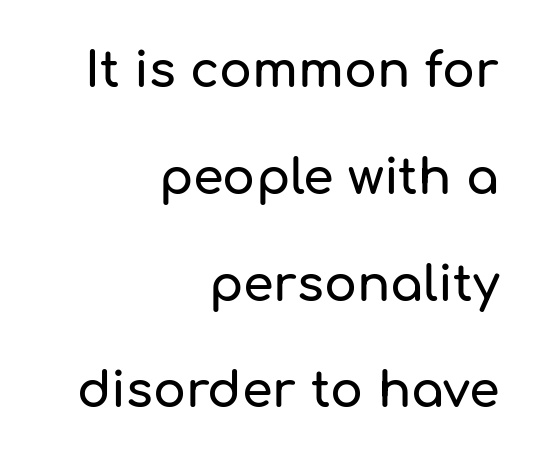
Q: Is the text italic (slanted)? A: No, it is upright.
Q: Is the typeface a serif or a sans-serif typeface? A: Sans-serif.
Q: Is the text underlined? A: No.
Q: How is the paragraph aligned? A: Right-aligned.
Q: Is the spacing between letters normal or unusually wide? A: Normal.
Q: Is the spacing between lines tight, normal or loose? A: Loose.
Q: Width (condensed, normal, or wide)? A: Normal.
Q: Stroke contrast? A: Low.
Q: x-height? A: Medium.
Q: Monospaced? A: No.
